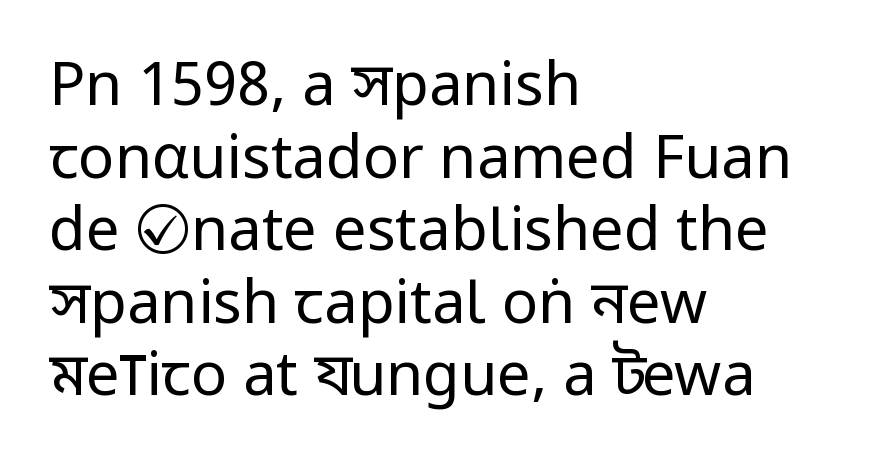
Counters stay open thanks to moderate or lighter strokes. The zone under the glyphs is completely vacant. Notice how the passage keeps a crisp vertical edge on the left only. Italic? Not at all — the glyphs are vertical. A typesetter would call this zero additional tracking. Examine the stroke ends and you'll find no serifs.
